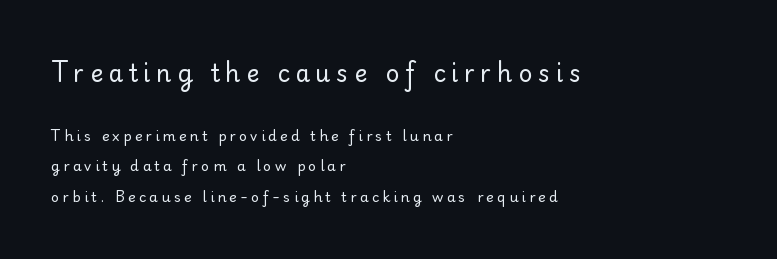
{"italic": "no", "bold": "no", "underline": "no", "align": "left", "line_spacing": "loose", "line_spacing_ratio": 2.18, "letter_spacing": "wide", "letter_spacing_em": 0.23, "larger_block": "first", "size_ratio": 1.71, "glyph_px": 24}
